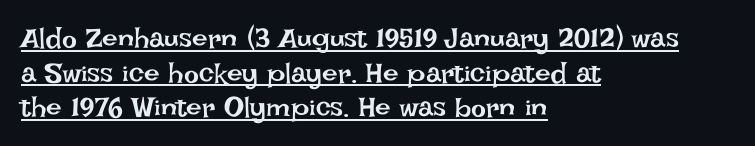
This rendering uses left alignment, leaving the right contour irregular. Nothing heavy about these letters — not bold at all. Every stem runs plumb, perpendicular to the baseline. The horizontal fit of the characters is conventional and even.
